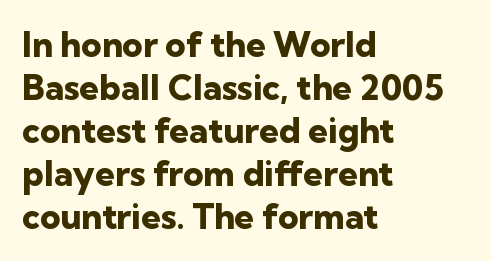
Heavy-handed strokes throughout: this text is bold. Each line starts at the same left margin while the right side varies. The font family rendered here belongs to the sans-serif group. A clean baseline with only descenders dipping below it. It's the straight-up-and-down kind of type.
